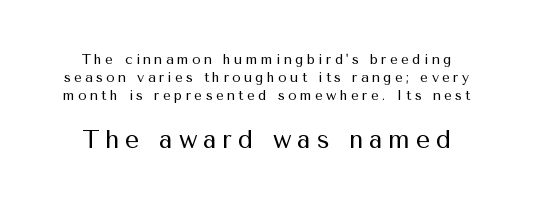
Q: Is the text bold? A: No.
Q: Is the text italic (slanted)? A: No, it is upright.
Q: Is the text underlined? A: No.
Q: Is the spacing between letters normal or unusually wide? A: Unusually wide.
Q: Is the spacing between lines tight, normal or loose? A: Normal.
Q: Which block of text is set in a larger size, the first (top) or the second (bottom)? A: The second (bottom) one.
